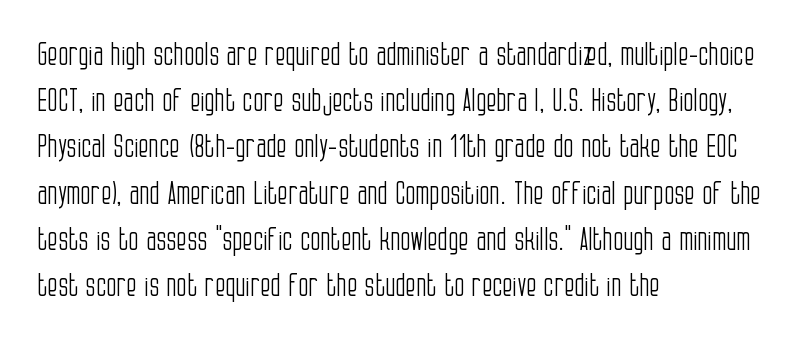
The image shows 30 px light, condensed sans-serif type, upright; set left-aligned, normal line spacing (1.54x), normal letter spacing, not underlined; low stroke contrast and a large x-height.
